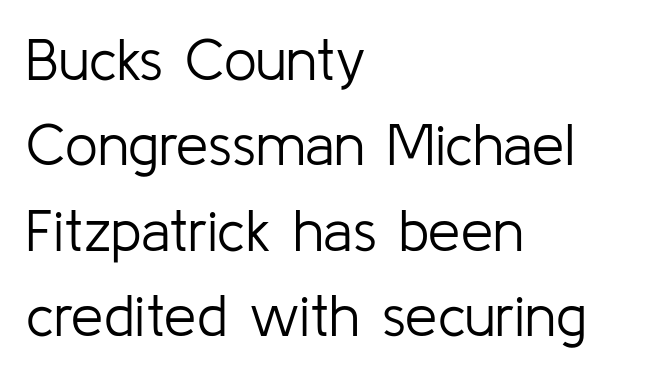
Q: Is the text bold? A: No.
Q: Is the text italic (slanted)? A: No, it is upright.
Q: Is the typeface a serif or a sans-serif typeface? A: Sans-serif.
Q: Is the text underlined? A: No.
Q: How is the paragraph aligned? A: Left-aligned.
Q: Is the spacing between letters normal or unusually wide? A: Normal.
Q: Is the spacing between lines tight, normal or loose? A: Normal.
Q: Width (condensed, normal, or wide)? A: Normal.
Q: Stroke contrast? A: Low.
Q: x-height? A: Medium.
Q: Monospaced? A: No.
